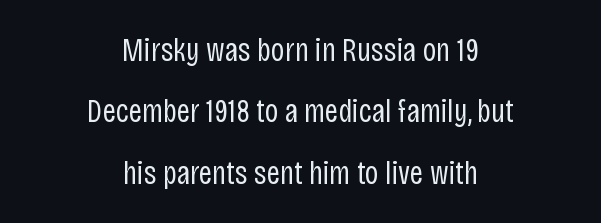
The image shows 33 px regular-weight, condensed sans-serif type, upright; set centered, line spacing 1.86x, normal letter spacing, not underlined; low stroke contrast and a large x-height.
